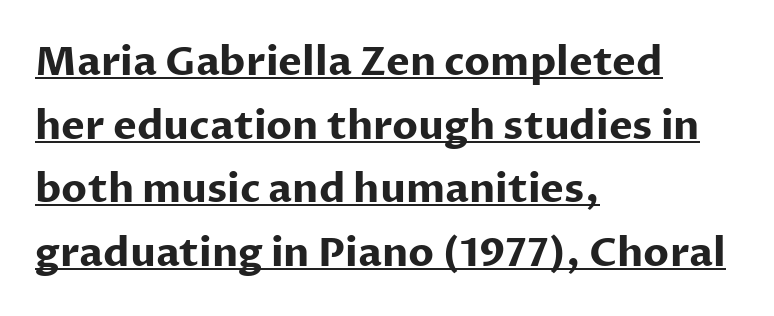
Underlined type. Notice how the passage keeps a crisp vertical edge on the left only. Italic: no, the glyphs are upright roman. What stands out about the letter spacing? Nothing — it is the standard amount. Strong, thick strokes mark this as bold type. Font category for this specimen: sans-serif.
